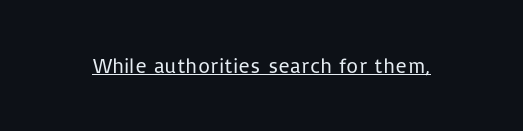
{"italic": "no", "bold": "no", "underline": "yes", "letter_spacing": "normal", "letter_spacing_em": 0.0, "glyph_px": 21}
